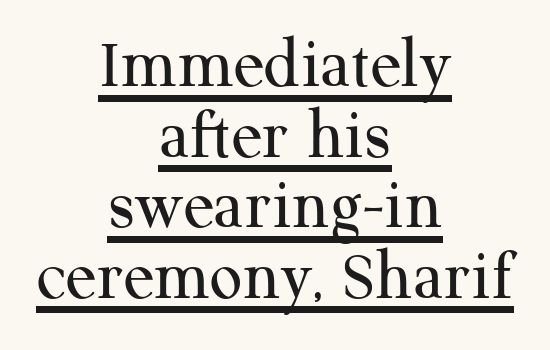
{"serif": "yes", "italic": "no", "bold": "no", "weight": "regular", "width": "normal", "stroke_contrast": "medium", "x_height": "medium", "monospaced": "no", "underline": "yes", "align": "center", "line_spacing": "tight", "line_spacing_ratio": 0.98, "letter_spacing": "normal", "letter_spacing_em": 0.0, "glyph_px": 72}
